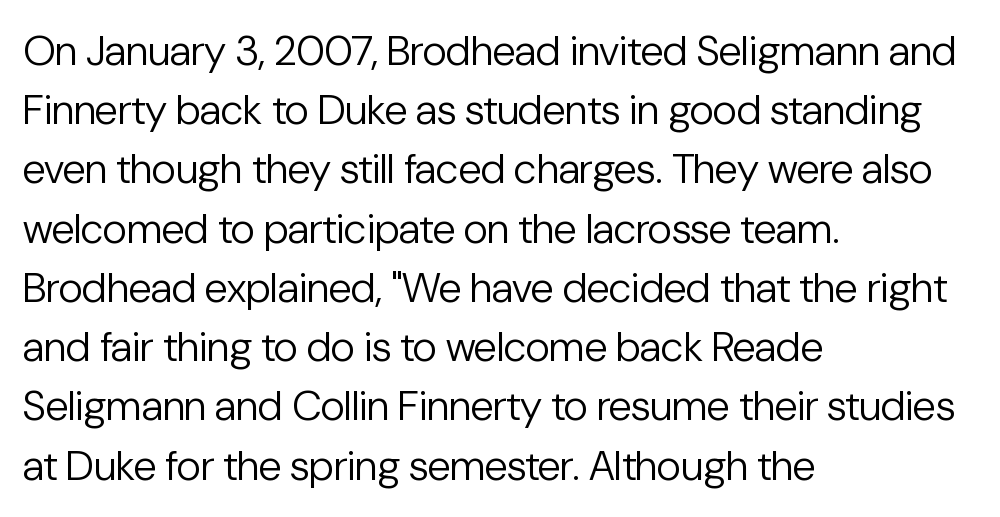
Q: Is the text bold? A: No.
Q: Is the text italic (slanted)? A: No, it is upright.
Q: Is the typeface a serif or a sans-serif typeface? A: Sans-serif.
Q: Is the text underlined? A: No.
Q: How is the paragraph aligned? A: Left-aligned.
Q: Is the spacing between letters normal or unusually wide? A: Normal.
Q: Is the spacing between lines tight, normal or loose? A: Normal.
Q: Width (condensed, normal, or wide)? A: Normal.
Q: Stroke contrast? A: Low.
Q: x-height? A: Medium.
Q: Monospaced? A: No.
